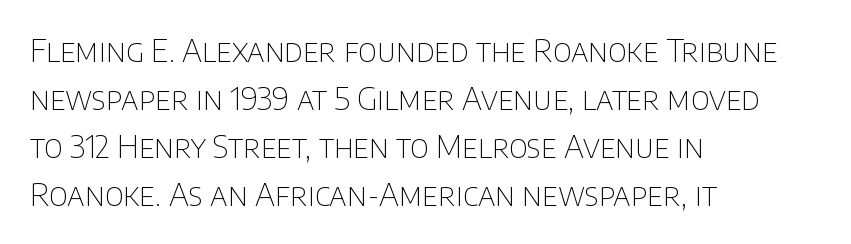
Q: Is the text bold? A: No.
Q: Is the text italic (slanted)? A: No, it is upright.
Q: Is the typeface a serif or a sans-serif typeface? A: Sans-serif.
Q: Is the text underlined? A: No.
Q: How is the paragraph aligned? A: Left-aligned.
Q: Is the spacing between letters normal or unusually wide? A: Normal.
Q: Is the spacing between lines tight, normal or loose? A: Normal.
Q: Width (condensed, normal, or wide)? A: Normal.
Q: Stroke contrast? A: Low.
Q: x-height? A: Large.
Q: Monospaced? A: No.
